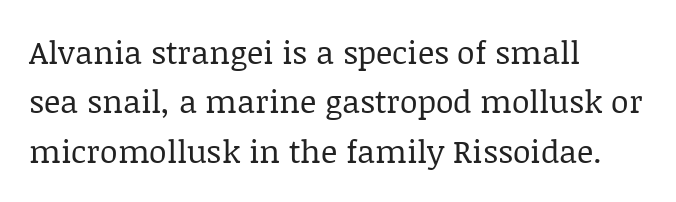
Q: Is the text bold? A: No.
Q: Is the text italic (slanted)? A: No, it is upright.
Q: Is the typeface a serif or a sans-serif typeface? A: Serif.
Q: Is the text underlined? A: No.
Q: How is the paragraph aligned? A: Left-aligned.
Q: Is the spacing between letters normal or unusually wide? A: Normal.
Q: Is the spacing between lines tight, normal or loose? A: Normal.
Q: Width (condensed, normal, or wide)? A: Normal.
Q: Stroke contrast? A: Low.
Q: x-height? A: Large.
Q: Monospaced? A: No.
